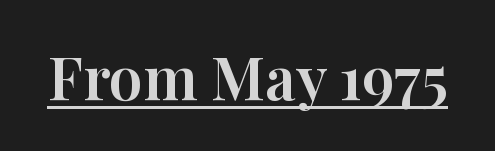
The image shows 60 px serif type, upright; set normal letter spacing, underlined; high stroke contrast and a medium x-height.
